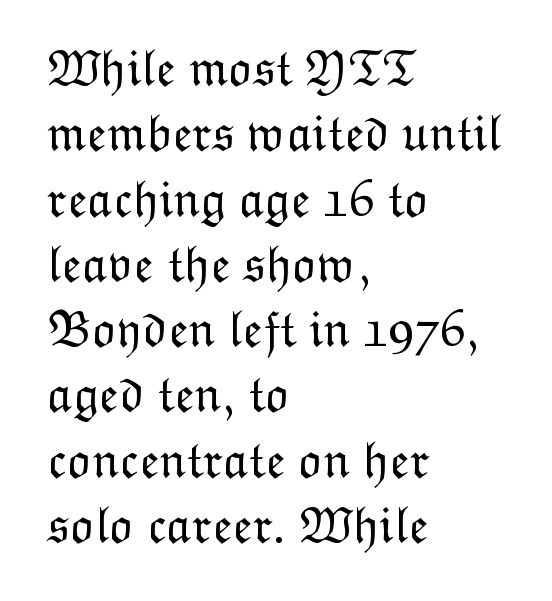
These lines are rendered in a variable-pitch font. No letter is thick-stroked: the sample isn't bold. Bare-footed words on every line. Designer's note — italics off, roman on.
